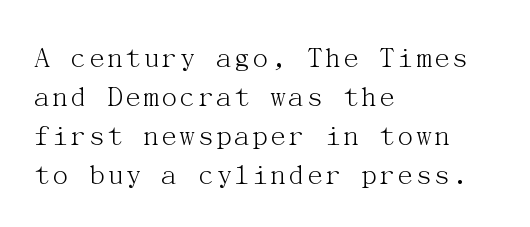
Notice how the stems are strictly vertical — no italics here. Inter-character spacing is left at the font's built-in metrics. Stems here are at most as thick as an everyday book face. The rendering anchors every line to the left-hand side. The gap between lines stays unmarked.
